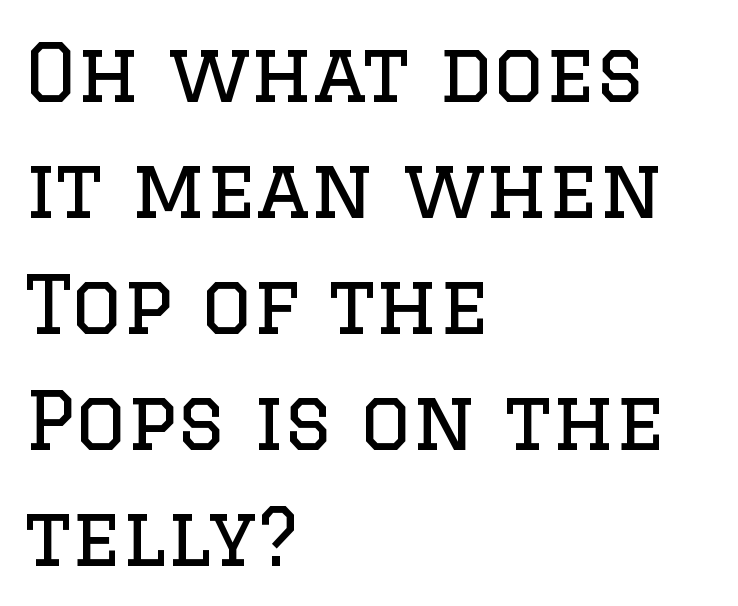
The horizontal fit of the characters is conventional and even. These lines are set flush left with a ragged right edge. Whoever set this chose a conventional vertical rhythm. Quick note: underline off. In terms of letterform style, serifs are clearly present. Weight: regular or lighter.
